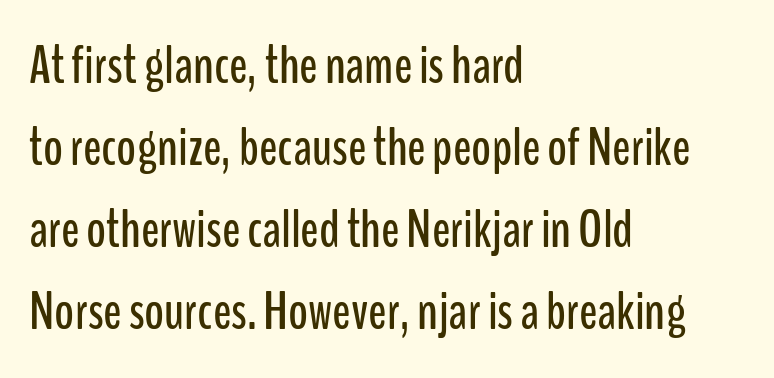
{"serif": "no", "italic": "no", "width": "condensed", "stroke_contrast": "low", "x_height": "medium", "monospaced": "no", "underline": "no", "align": "left", "line_spacing": "normal", "line_spacing_ratio": 1.52, "letter_spacing": "normal", "letter_spacing_em": 0.0, "glyph_px": 54}
